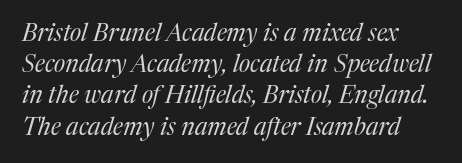
Q: Is the text bold? A: No.
Q: Is the text italic (slanted)? A: Yes, it leans right by about 17 degrees.
Q: Is the text underlined? A: No.
Q: Is the spacing between letters normal or unusually wide? A: Normal.
Q: Is the spacing between lines tight, normal or loose? A: Normal.
